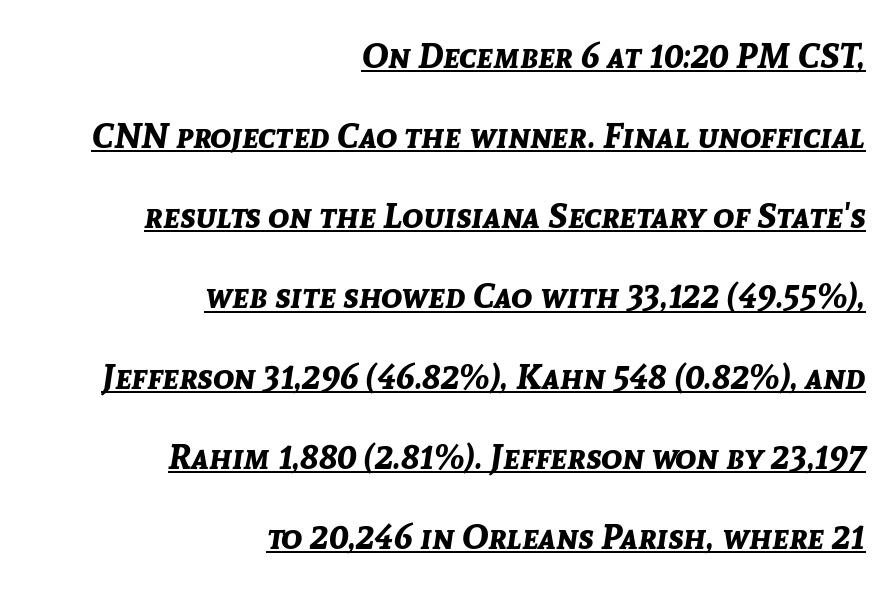
{"italic": "yes", "lean": "right", "slant_degrees": 8, "bold": "yes", "weight": "bold", "width": "normal", "stroke_contrast": "low", "x_height": "medium", "monospaced": "no", "underline": "yes", "align": "right", "line_spacing": "loose", "line_spacing_ratio": 2.29, "letter_spacing": "normal", "letter_spacing_em": 0.0, "glyph_px": 35}
